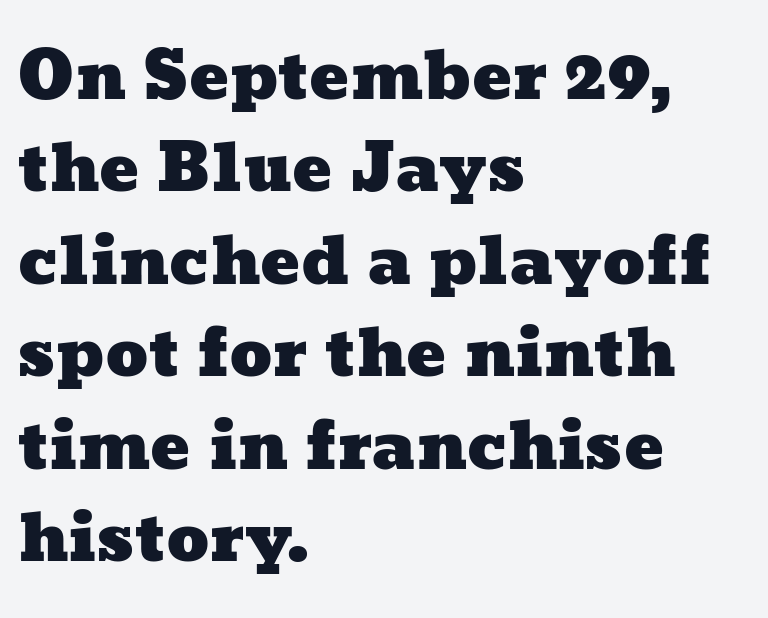
The passage shown has conventional tracking throughout. The ragged edge is on the right, which tells us the setting is flush left. Do the characters align in a grid? No, the font is proportional. No word sits above an underline. Students, observe: this is what conventionally led text looks like.
